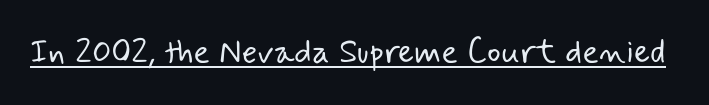
The passage shown is typeset with a sans-serif family. Tracking value appears to be zero — textbook default spacing. No letter is thick-stroked: the sample isn't bold. Is this a fixed-width face? No — the glyphs have proportional, varying widths. Descenders here cross a horizontal rule under the line.
